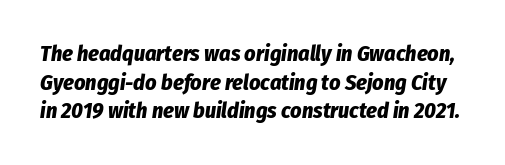
The image shows 22 px bold type, italic (leaning right); set normal line spacing (1.3x), normal letter spacing, not underlined.
